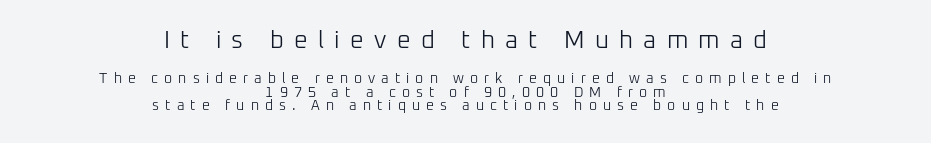
{"italic": "no", "bold": "no", "underline": "no", "align": "center", "line_spacing": "tight", "line_spacing_ratio": 0.96, "letter_spacing": "wide", "letter_spacing_em": 0.43, "larger_block": "first", "size_ratio": 1.71, "glyph_px": 24}
